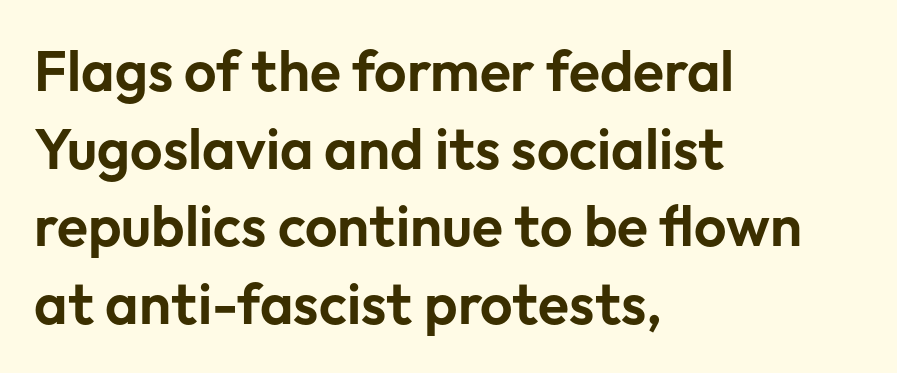
The image shows 57 px sans-serif type, upright; set left-aligned, normal line spacing (1.36x), normal letter spacing, not underlined; low stroke contrast and a medium x-height.
